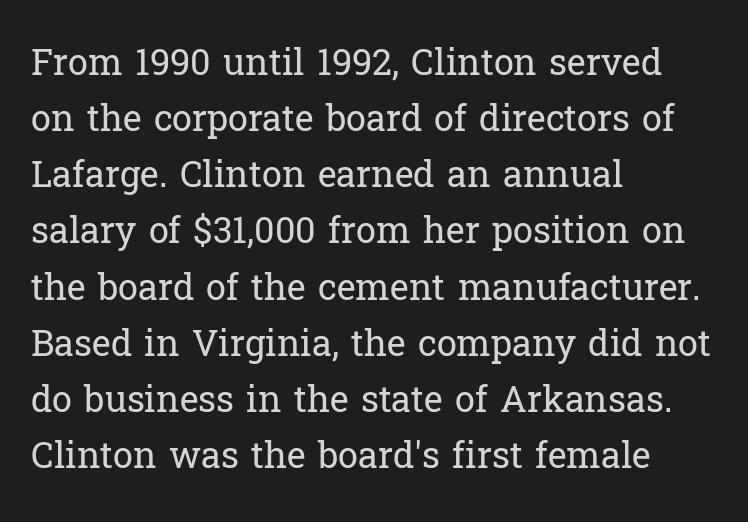
Q: Is the text bold? A: No.
Q: Is the text italic (slanted)? A: No, it is upright.
Q: Is the typeface a serif or a sans-serif typeface? A: Serif.
Q: Is the text underlined? A: No.
Q: How is the paragraph aligned? A: Left-aligned.
Q: Is the spacing between letters normal or unusually wide? A: Normal.
Q: Is the spacing between lines tight, normal or loose? A: Normal.
Q: Width (condensed, normal, or wide)? A: Normal.
Q: Stroke contrast? A: Low.
Q: x-height? A: Medium.
Q: Monospaced? A: No.
